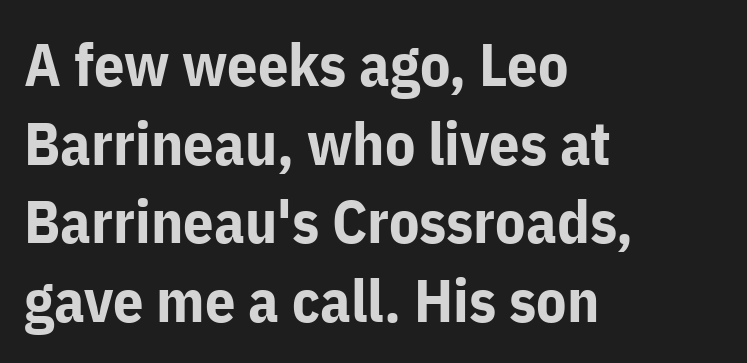
Q: Is the text bold? A: Yes.
Q: Is the text italic (slanted)? A: No, it is upright.
Q: Is the typeface a serif or a sans-serif typeface? A: Sans-serif.
Q: Is the text underlined? A: No.
Q: How is the paragraph aligned? A: Left-aligned.
Q: Is the spacing between letters normal or unusually wide? A: Normal.
Q: Is the spacing between lines tight, normal or loose? A: Normal.
Q: Width (condensed, normal, or wide)? A: Normal.
Q: Stroke contrast? A: Low.
Q: x-height? A: Medium.
Q: Monospaced? A: No.
